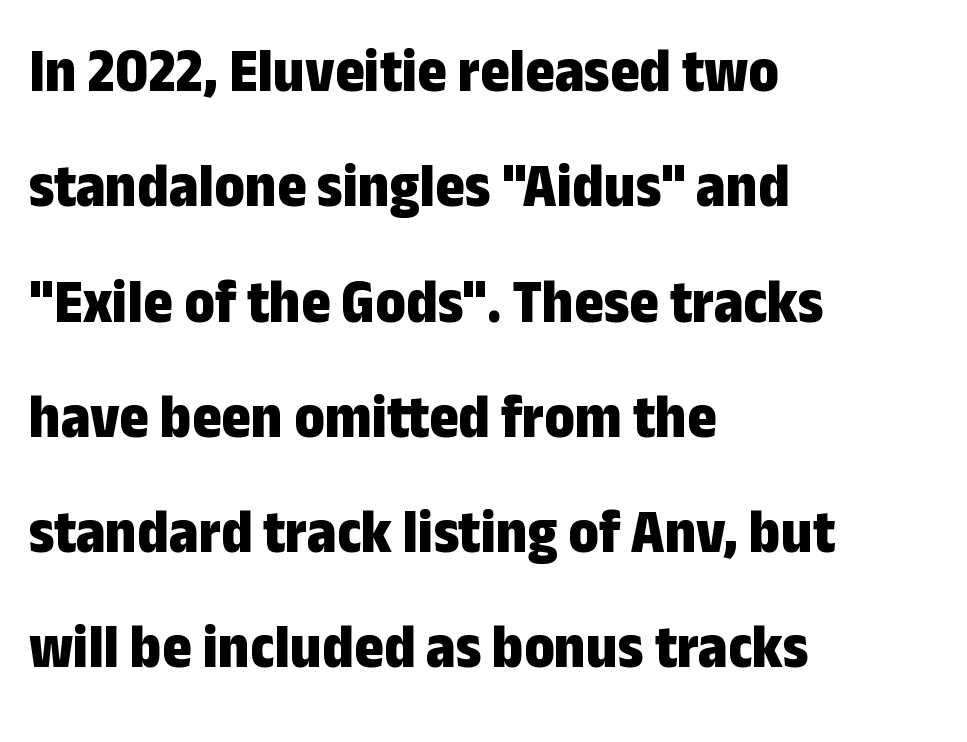
Q: Is the text bold? A: Yes.
Q: Is the text italic (slanted)? A: No, it is upright.
Q: Is the typeface a serif or a sans-serif typeface? A: Sans-serif.
Q: Is the text underlined? A: No.
Q: How is the paragraph aligned? A: Left-aligned.
Q: Is the spacing between letters normal or unusually wide? A: Normal.
Q: Width (condensed, normal, or wide)? A: Condensed.
Q: Stroke contrast? A: Low.
Q: x-height? A: Medium.
Q: Monospaced? A: No.
